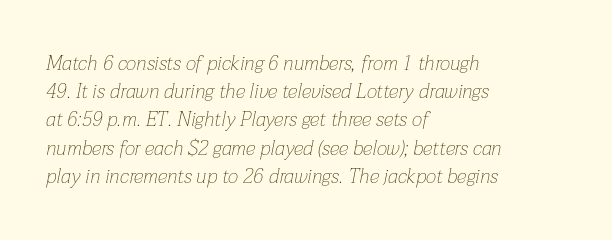
The image shows 20 px text type, italic (leaning right); set left-aligned, normal line spacing (1.41x), normal letter spacing, not underlined.
